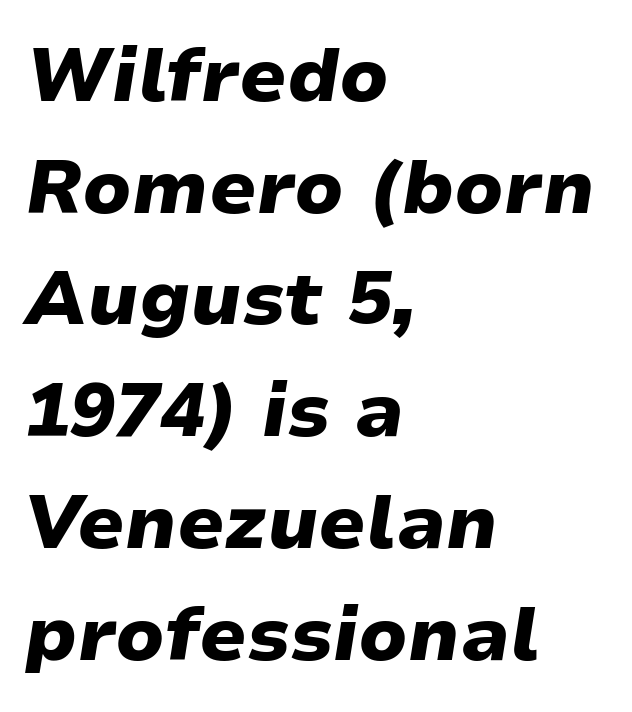
Q: Is the text bold? A: Yes.
Q: Is the text italic (slanted)? A: Yes, it leans right by about 9 degrees.
Q: Is the text underlined? A: No.
Q: How is the paragraph aligned? A: Left-aligned.
Q: Is the spacing between letters normal or unusually wide? A: Normal.
Q: Is the spacing between lines tight, normal or loose? A: Normal.
Q: Width (condensed, normal, or wide)? A: Wide.
Q: Stroke contrast? A: Low.
Q: x-height? A: Medium.
Q: Monospaced? A: No.
